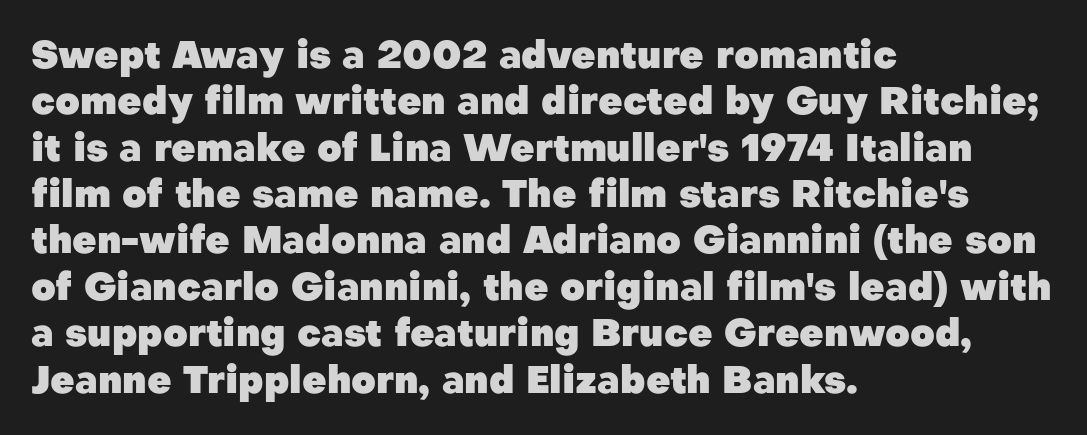
{"serif": "no", "italic": "no", "bold": "yes", "weight": "heavy", "width": "normal", "stroke_contrast": "low", "x_height": "medium", "monospaced": "no", "underline": "no", "align": "left", "line_spacing_ratio": 1.22, "letter_spacing": "normal", "letter_spacing_em": 0.0, "glyph_px": 38}
